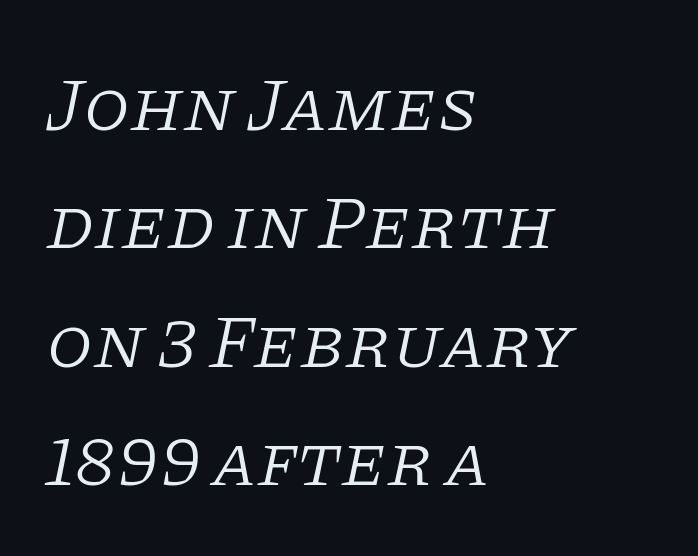
The typeface has the unassuming heft of standard copy or less. Short and long lines alike share a common starting point at left. The words here are not underlined. Interline gaps are of average width in this sample. Words appear dense and cohesive because spacing is normal. Here the designer chose a conventional face with non-uniform glyph widths.
